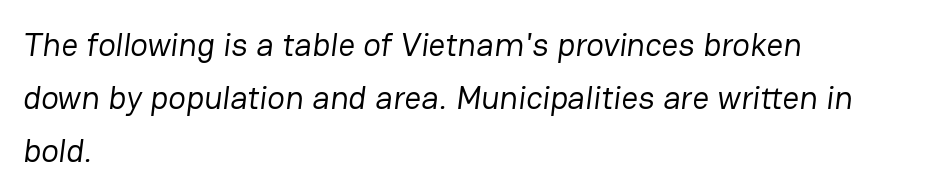
{"serif": "no", "bold": "no", "weight": "regular", "width": "normal", "stroke_contrast": "low", "x_height": "medium", "monospaced": "no", "underline": "no", "align": "left", "line_spacing": "normal", "line_spacing_ratio": 1.6, "letter_spacing": "normal", "letter_spacing_em": 0.0, "glyph_px": 33}
